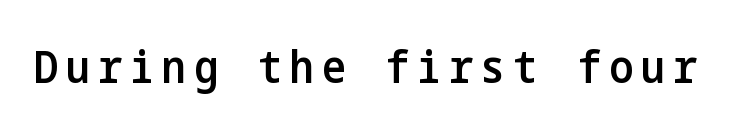
Q: Is the text bold? A: Semi-bold.
Q: Is the text italic (slanted)? A: No, it is upright.
Q: Is the typeface a serif or a sans-serif typeface? A: Sans-serif.
Q: Is the text underlined? A: No.
Q: Width (condensed, normal, or wide)? A: Condensed.
Q: Stroke contrast? A: Low.
Q: x-height? A: Medium.
